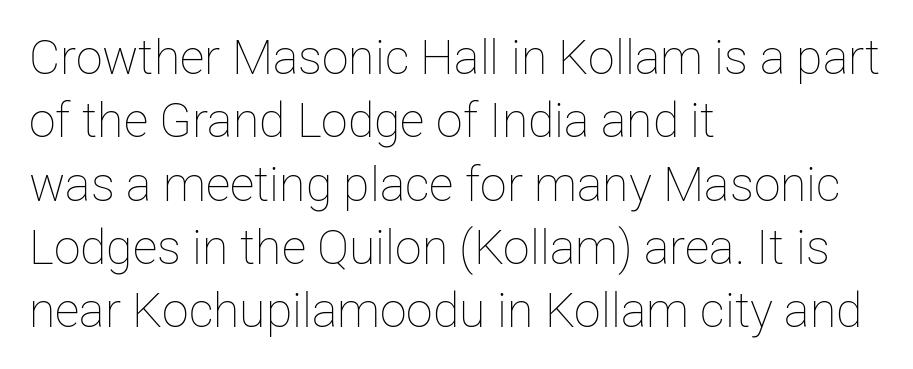
{"italic": "no", "bold": "no", "weight": "thin", "width": "normal", "stroke_contrast": "low", "x_height": "medium", "monospaced": "no", "underline": "no", "align": "left", "line_spacing": "normal", "line_spacing_ratio": 1.32, "letter_spacing": "normal", "letter_spacing_em": 0.0, "glyph_px": 48}
